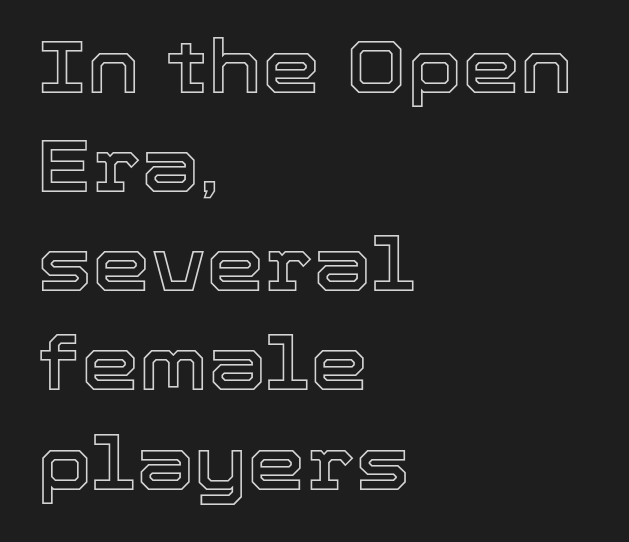
Q: Is the text italic (slanted)? A: No, it is upright.
Q: Is the text underlined? A: No.
Q: How is the paragraph aligned? A: Left-aligned.
Q: Is the spacing between letters normal or unusually wide? A: Normal.
Q: Is the spacing between lines tight, normal or loose? A: Normal.
Q: Width (condensed, normal, or wide)? A: Normal.
Q: x-height? A: Medium.
Q: Monospaced? A: No.
